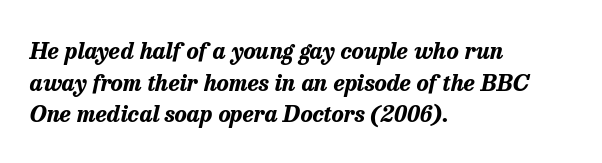
The image shows 23 px bold type, italic (leaning right); set left-aligned, normal line spacing (1.38x), normal letter spacing, not underlined.
